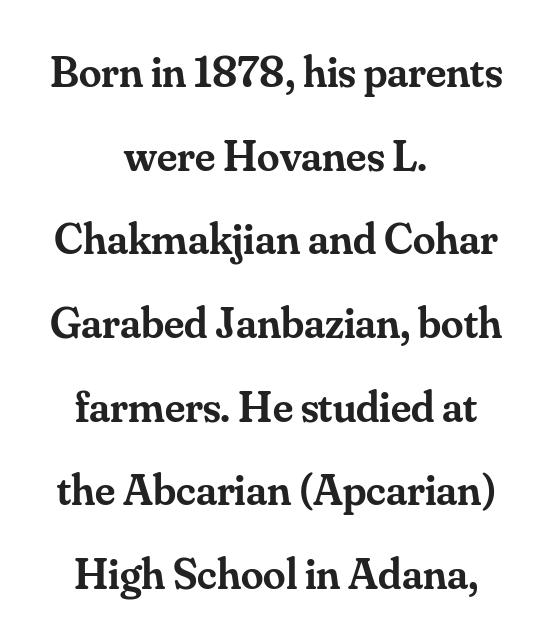
{"serif": "yes", "italic": "no", "bold": "semi", "weight": "semibold", "width": "normal", "stroke_contrast": "medium", "x_height": "small", "monospaced": "no", "underline": "no", "align": "center", "line_spacing_ratio": 1.86, "letter_spacing": "normal", "letter_spacing_em": 0.0, "glyph_px": 45}
